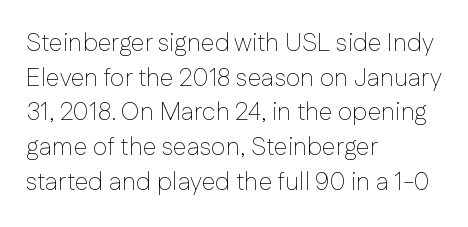
{"italic": "no", "bold": "no", "underline": "no", "align": "left", "line_spacing": "normal", "line_spacing_ratio": 1.39, "letter_spacing": "normal", "letter_spacing_em": 0.0, "glyph_px": 25}
